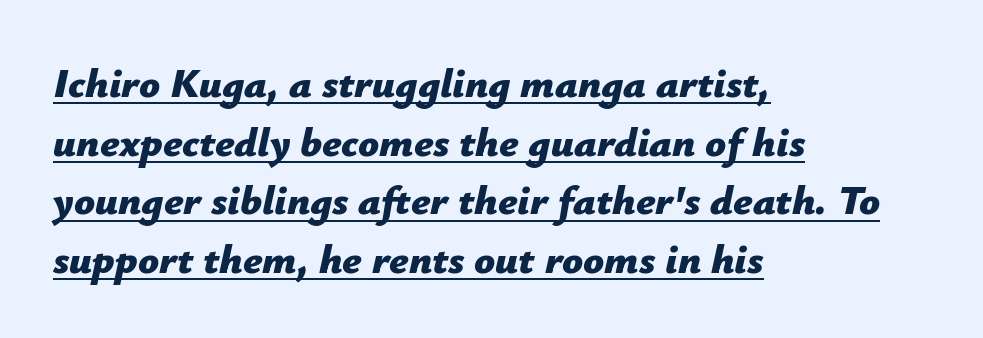
{"italic": "yes", "lean": "right", "slant_degrees": 12, "bold": "yes", "weight": "bold", "width": "normal", "stroke_contrast": "low", "x_height": "medium", "monospaced": "no", "underline": "yes", "align": "left", "line_spacing": "normal", "line_spacing_ratio": 1.43, "letter_spacing": "normal", "letter_spacing_em": 0.0, "glyph_px": 41}
